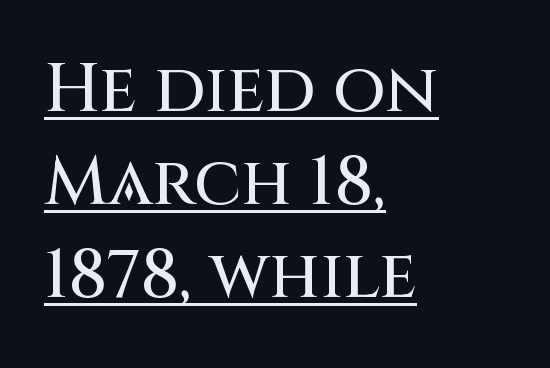
These lines are rendered in a variable-pitch font. Line beginnings align vertically; line endings do not. The font family rendered here belongs to the sans-serif group. A typesetter would call this zero additional tracking.
